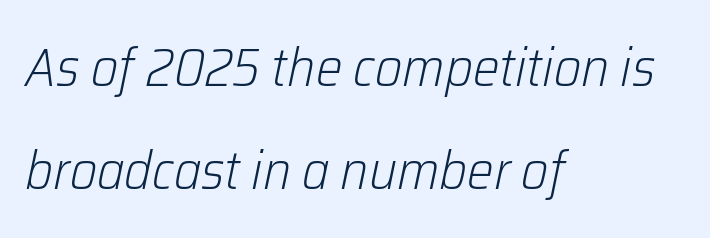
The image shows 53 px light type, italic (leaning right); set left-aligned, loose line spacing (1.94x), normal letter spacing, not underlined; low stroke contrast and a medium x-height.
